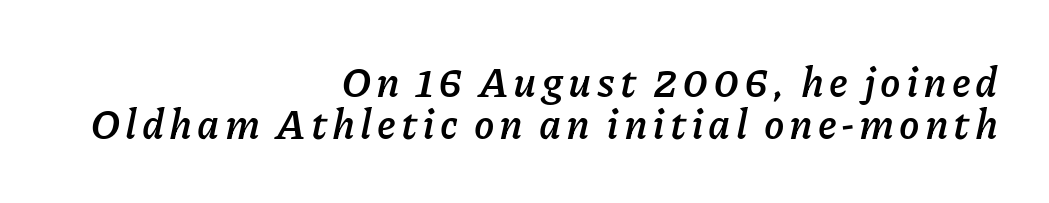
Q: Is the text bold? A: Yes.
Q: Is the text italic (slanted)? A: Yes, it leans right by about 11 degrees.
Q: Is the text underlined? A: No.
Q: How is the paragraph aligned? A: Right-aligned.
Q: Is the spacing between lines tight, normal or loose? A: Tight.
Q: Width (condensed, normal, or wide)? A: Normal.
Q: Stroke contrast? A: Low.
Q: x-height? A: Medium.
Q: Monospaced? A: No.
